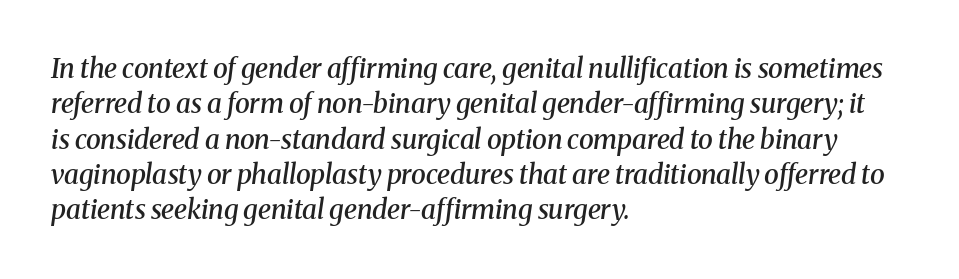
{"italic": "yes", "lean": "right", "slant_degrees": 8, "bold": "semi", "underline": "no", "align": "left", "line_spacing": "normal", "line_spacing_ratio": 1.31, "letter_spacing": "normal", "letter_spacing_em": 0.0, "glyph_px": 27}
